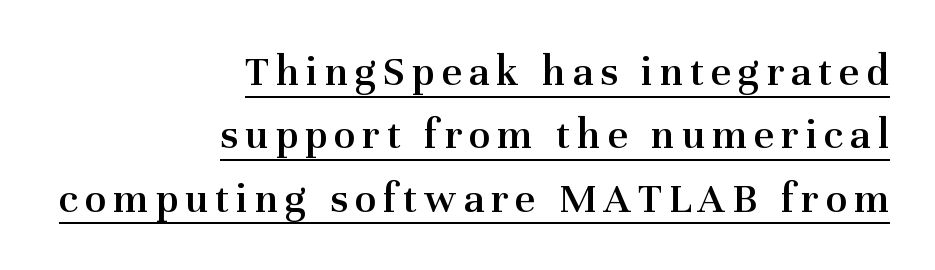
One-word summary of the alignment: right. You could not count columns in this text — the font is proportionally spaced. What kind of face is this? One with serifs. The line-height multiplier appears to be the usual default. This is underlined copy, the kind a proofreader might mark for attention. The lettering holds an erect, upright posture throughout.
